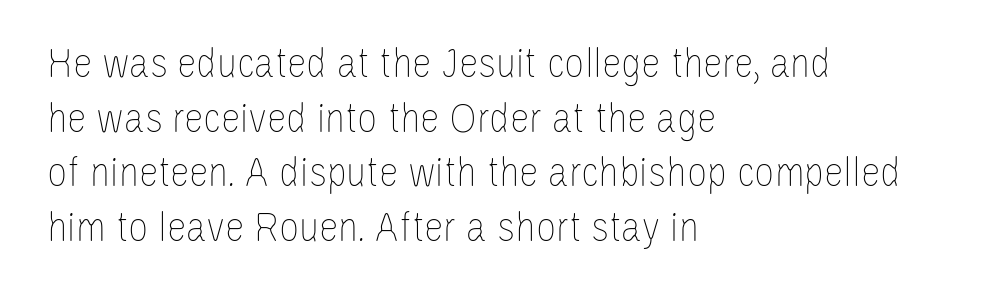
The weight tops out at a normal text grade. Any mark beneath the type? The region is blank. This sample has the flowing, uneven cadence of proportional lettering. Spacing between characters is what you'd get straight out of the box.
